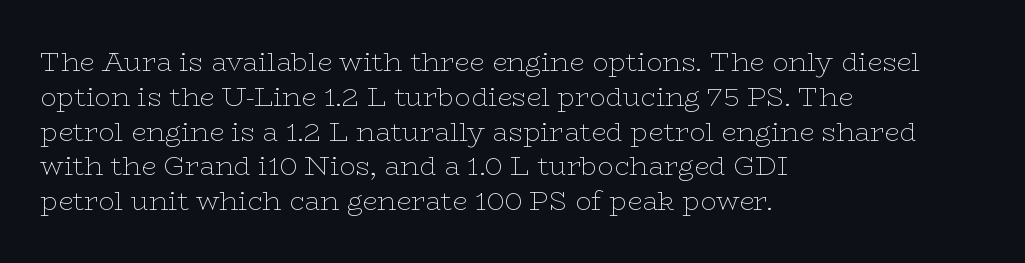
Q: Is the text bold? A: No.
Q: Is the text italic (slanted)? A: No, it is upright.
Q: Is the text underlined? A: No.
Q: How is the paragraph aligned? A: Left-aligned.
Q: Is the spacing between letters normal or unusually wide? A: Normal.
Q: Is the spacing between lines tight, normal or loose? A: Normal.
